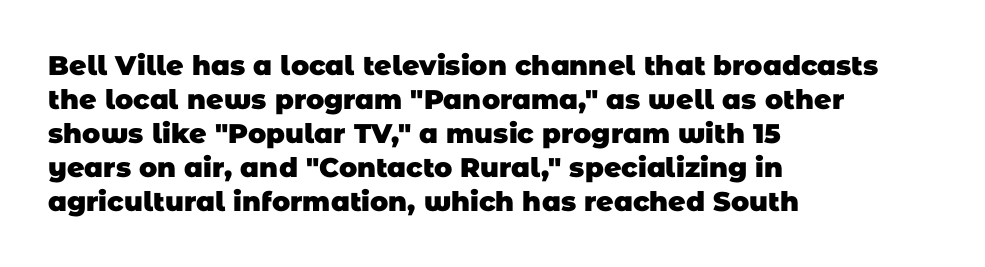
Q: Is the text bold? A: Yes.
Q: Is the text underlined? A: No.
Q: How is the paragraph aligned? A: Left-aligned.
Q: Is the spacing between letters normal or unusually wide? A: Normal.
Q: Is the spacing between lines tight, normal or loose? A: Normal.
